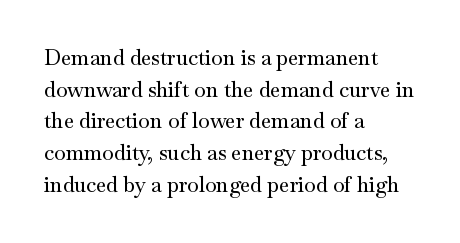
{"italic": "no", "underline": "no", "align": "left", "line_spacing": "normal", "line_spacing_ratio": 1.51, "letter_spacing": "normal", "letter_spacing_em": 0.0, "glyph_px": 21}
